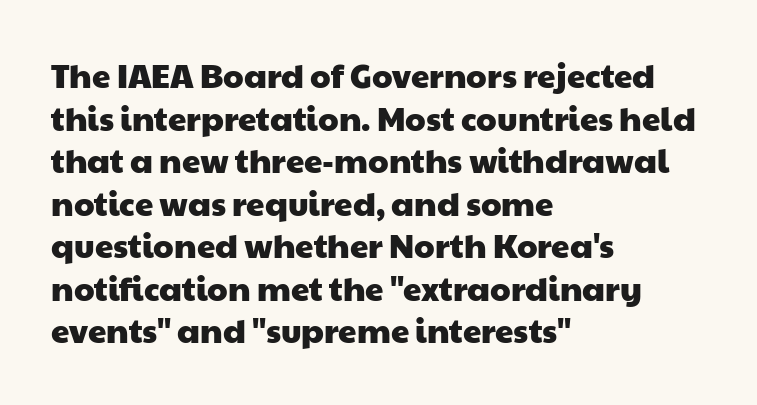
Q: Is the typeface a serif or a sans-serif typeface? A: Sans-serif.
Q: Is the text underlined? A: No.
Q: How is the paragraph aligned? A: Left-aligned.
Q: Is the spacing between letters normal or unusually wide? A: Normal.
Q: Is the spacing between lines tight, normal or loose? A: Normal.
Q: Width (condensed, normal, or wide)? A: Wide.
Q: Stroke contrast? A: Low.
Q: x-height? A: Medium.
Q: Monospaced? A: No.
